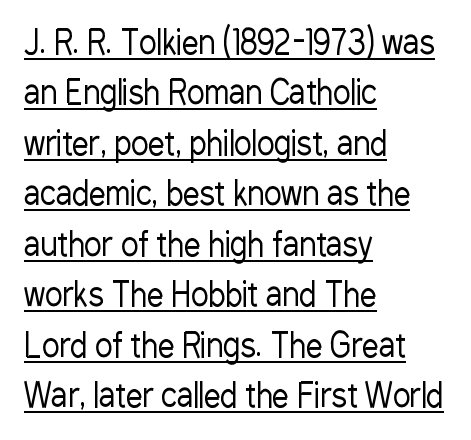
{"serif": "no", "italic": "no", "bold": "no", "weight": "regular", "width": "condensed", "stroke_contrast": "low", "x_height": "medium", "monospaced": "no", "underline": "yes", "align": "left", "line_spacing": "normal", "line_spacing_ratio": 1.53, "letter_spacing": "normal", "letter_spacing_em": 0.0, "glyph_px": 33}
